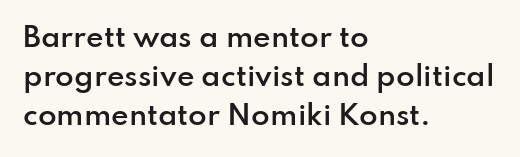
The image shows 27 px text type, upright; set left-aligned, normal line spacing (1.45x), normal letter spacing, not underlined.
